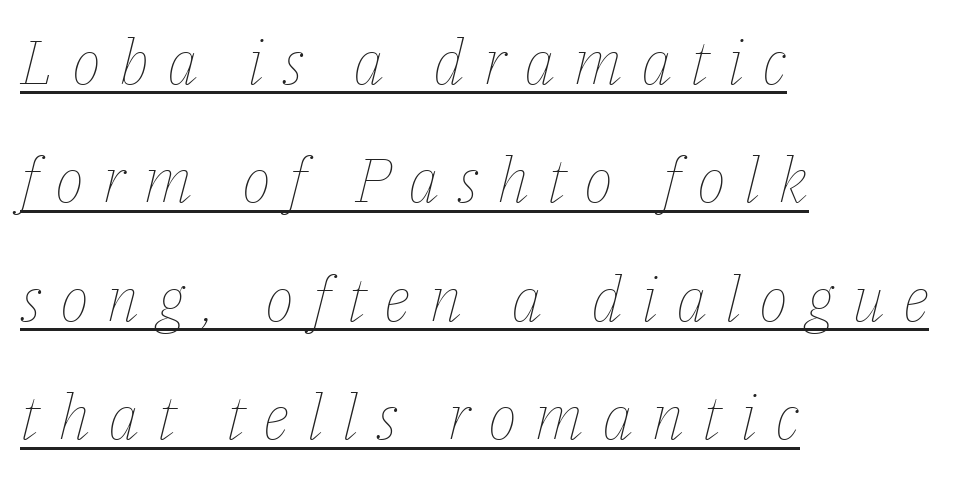
Q: Is the text bold? A: No.
Q: Is the text italic (slanted)? A: Yes, it leans right by about 14 degrees.
Q: Is the text underlined? A: Yes.
Q: How is the paragraph aligned? A: Left-aligned.
Q: Is the spacing between letters normal or unusually wide? A: Unusually wide.
Q: Is the spacing between lines tight, normal or loose? A: Loose.
Q: Width (condensed, normal, or wide)? A: Normal.
Q: Stroke contrast? A: Low.
Q: x-height? A: Medium.
Q: Monospaced? A: No.
